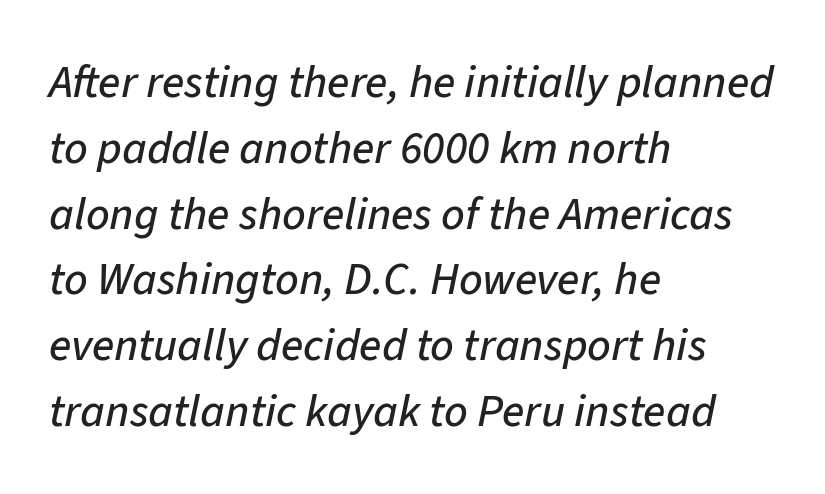
The image shows 46 px text type, italic (leaning right); set left-aligned, normal line spacing (1.43x), normal letter spacing, not underlined; low stroke contrast and a medium x-height.
